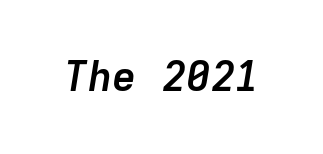
Q: Is the text bold? A: Yes.
Q: Is the text italic (slanted)? A: Yes, it leans right by about 9 degrees.
Q: Is the text underlined? A: No.
Q: Is the spacing between letters normal or unusually wide? A: Normal.
Q: Width (condensed, normal, or wide)? A: Normal.
Q: Stroke contrast? A: Low.
Q: x-height? A: Medium.
Q: Monospaced? A: Yes.
